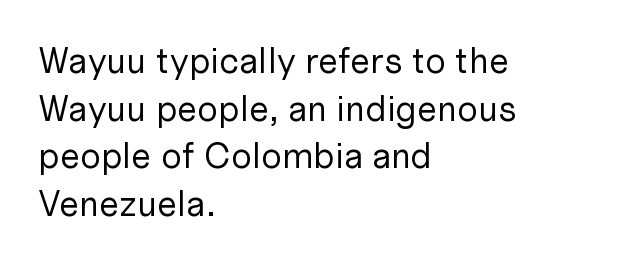
The image shows 36 px regular-weight sans-serif type, upright; set left-aligned, normal line spacing (1.32x), normal letter spacing, not underlined; low stroke contrast and a medium x-height.
